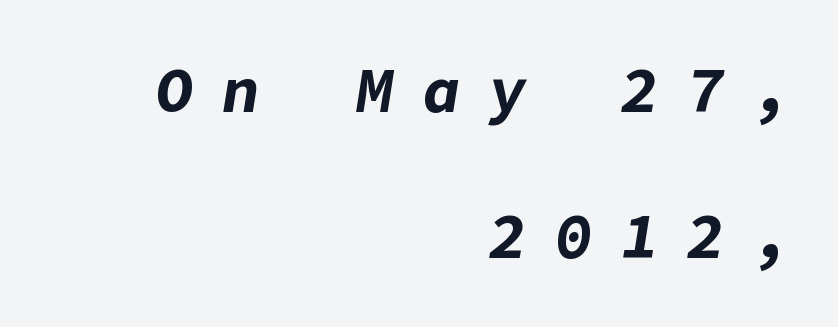
Tall strokes in this sample are angled rather than plumb. Notice how thick the strokes are: this is what a full bold looks like. The string is rendered with underlining switched off. Loose tracking; the words dissolve into strings of separated letters.
